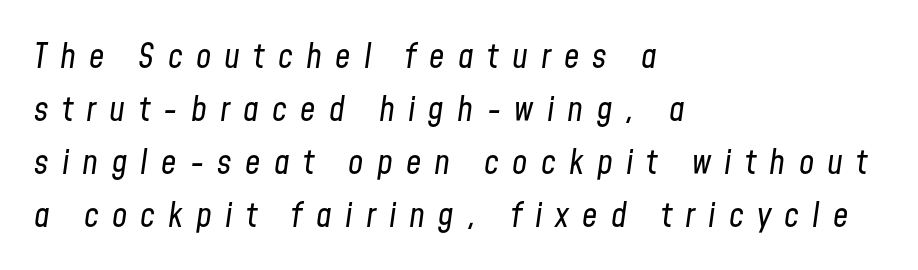
The image shows 34 px regular-weight, condensed type, italic (leaning right); set left-aligned, normal line spacing (1.56x), unusually wide letter spacing (+0.39 em), not underlined; low stroke contrast and a medium x-height.
